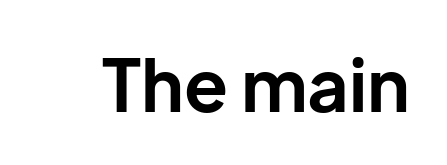
{"serif": "no", "italic": "no", "bold": "yes", "weight": "bold", "width": "normal", "stroke_contrast": "low", "x_height": "medium", "monospaced": "no", "underline": "no", "letter_spacing": "normal", "letter_spacing_em": 0.0, "glyph_px": 72}
